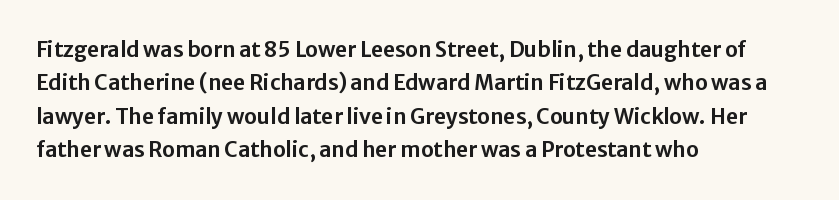
The image shows 21 px text type, upright; set left-aligned, normal line spacing (1.59x), normal letter spacing, not underlined.
